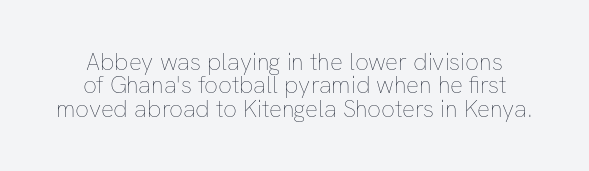
Line spacing here is tight. The passage shown is not bold in any degree. Short note: letters normally spaced. Clear beneath every line of the passage. Designer's note — italics off, roman on.
